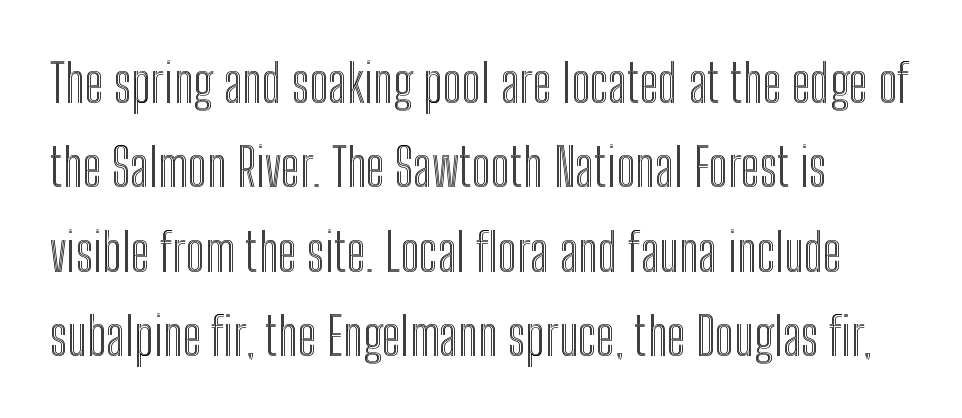
Q: Is the text italic (slanted)? A: No, it is upright.
Q: Is the text underlined? A: No.
Q: Is the spacing between letters normal or unusually wide? A: Normal.
Q: Is the spacing between lines tight, normal or loose? A: Normal.
Q: Width (condensed, normal, or wide)? A: Condensed.
Q: x-height? A: Medium.
Q: Monospaced? A: No.
